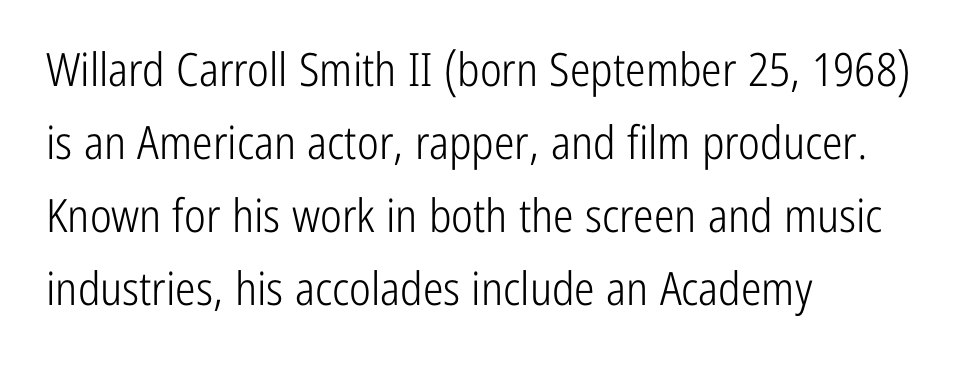
The image shows 46 px light, condensed sans-serif type, upright; set left-aligned, normal line spacing (1.59x), normal letter spacing, not underlined; low stroke contrast and a medium x-height.
